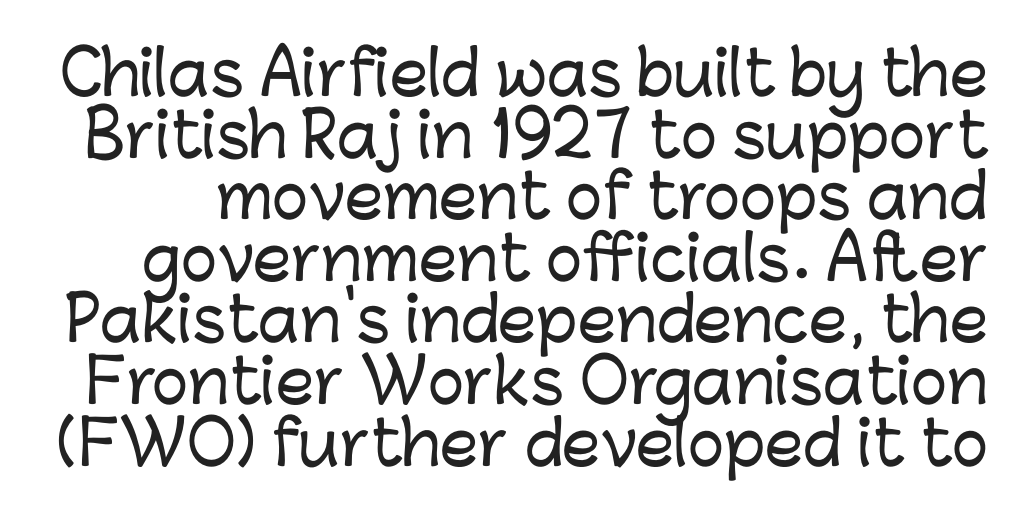
The image shows 61 px sans-serif type, upright; set tight line spacing (1.01x), normal letter spacing, not underlined; low stroke contrast and a medium x-height.
